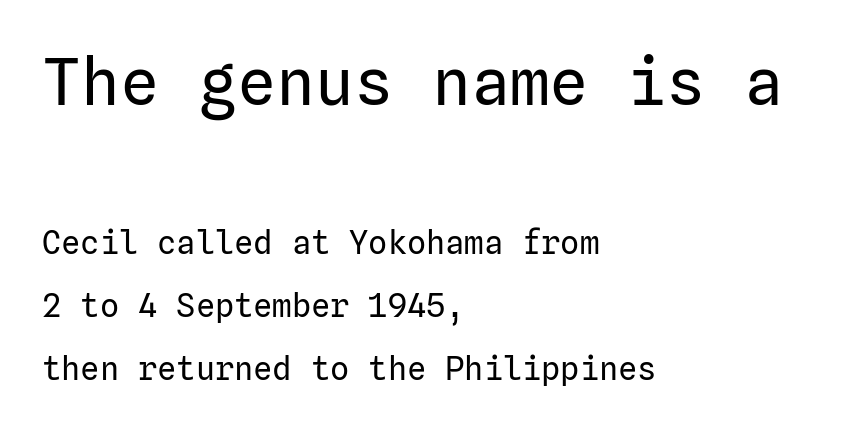
{"serif": "no", "italic": "no", "bold": "no", "weight": "regular", "width": "normal", "stroke_contrast": "low", "x_height": "medium", "underline": "no", "align": "left", "line_spacing": "loose", "line_spacing_ratio": 1.98, "letter_spacing": "normal", "letter_spacing_em": 0.0, "larger_block": "first", "size_ratio": 2.03, "glyph_px": 65}
